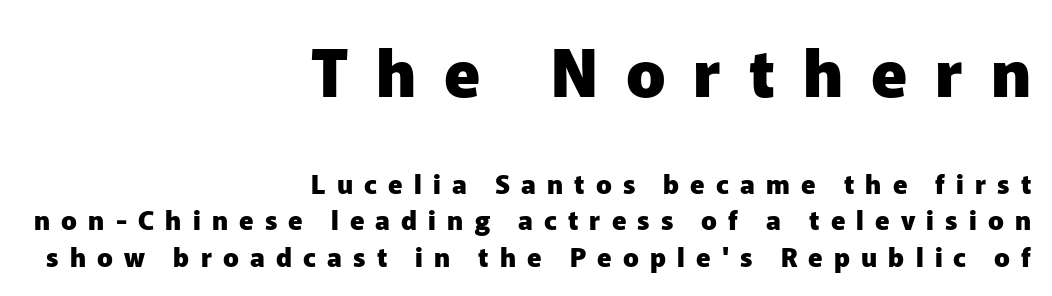
The image shows 65 px heavy sans-serif type, upright; set right-aligned, normal line spacing (1.39x), unusually wide letter spacing (+0.43 em), not underlined; the first (top) block is 2.5x larger; low stroke contrast and a medium x-height.
